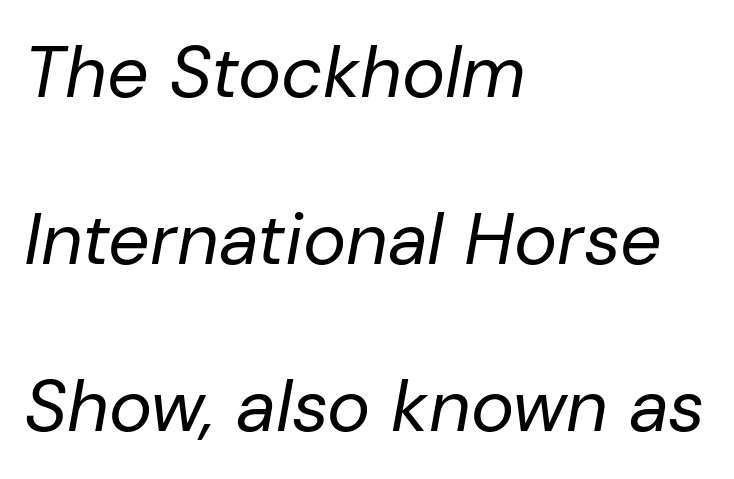
The tracking reads as untouched default to a designer's eye. Varying glyph widths throughout — classic text-font behaviour. The area under the type is left untouched. Tall strokes in this sample are angled rather than plumb.
